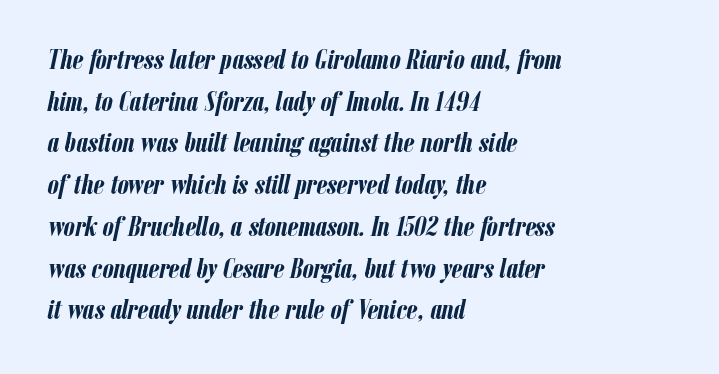
Honestly, there is no underline to notice here at all. This block has exactly the height ordinary leading produces. This rendering uses left alignment, leaving the right contour irregular. What stands out about the letter spacing? Nothing — it is the standard amount. Slanted lettering throughout.
